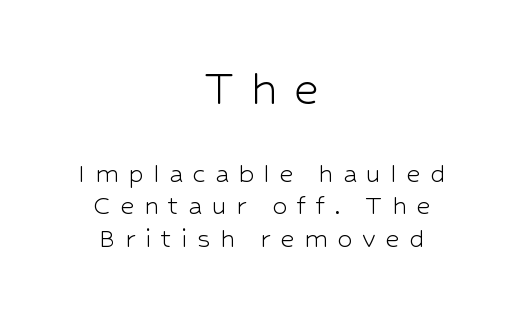
Q: Is the text bold? A: No.
Q: Is the text italic (slanted)? A: No, it is upright.
Q: Is the typeface a serif or a sans-serif typeface? A: Sans-serif.
Q: Is the text underlined? A: No.
Q: How is the paragraph aligned? A: Centered.
Q: Is the spacing between letters normal or unusually wide? A: Unusually wide.
Q: Is the spacing between lines tight, normal or loose? A: Tight.
Q: Which block of text is set in a larger size, the first (top) or the second (bottom)? A: The first (top) one.
Q: Width (condensed, normal, or wide)? A: Normal.
Q: Stroke contrast? A: Low.
Q: x-height? A: Medium.
Q: Monospaced? A: No.
